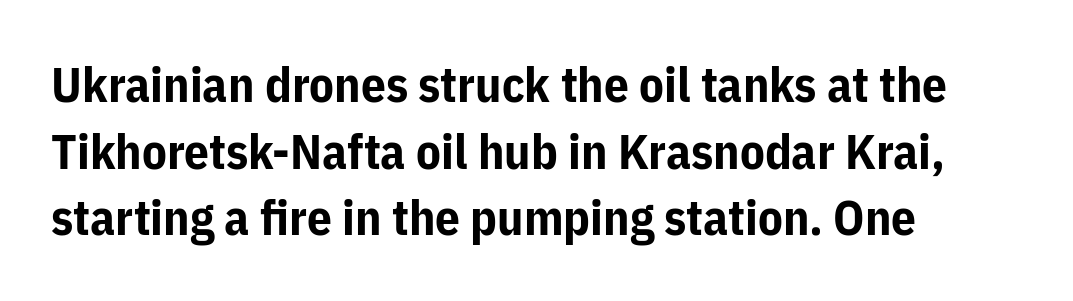
{"serif": "no", "italic": "no", "bold": "yes", "weight": "bold", "width": "normal", "stroke_contrast": "low", "x_height": "medium", "monospaced": "no", "underline": "no", "align": "left", "line_spacing": "normal", "line_spacing_ratio": 1.36, "letter_spacing": "normal", "letter_spacing_em": 0.0, "glyph_px": 49}
